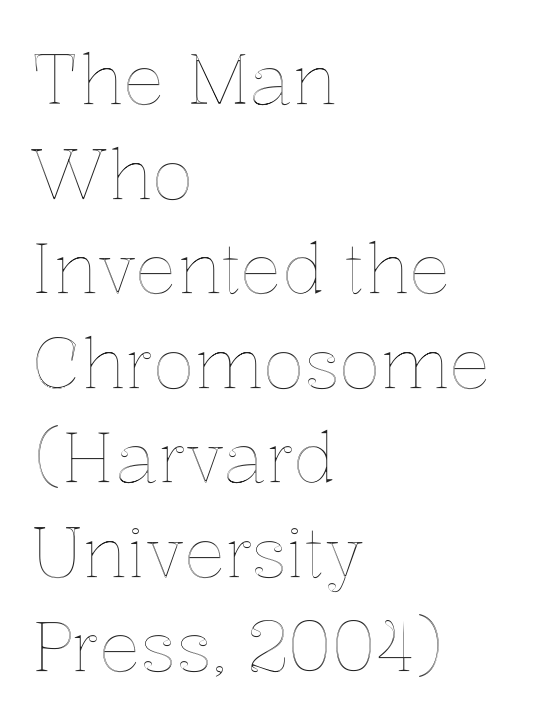
{"italic": "no", "width": "normal", "x_height": "medium", "monospaced": "no", "underline": "no", "align": "left", "line_spacing": "normal", "line_spacing_ratio": 1.37, "letter_spacing": "normal", "letter_spacing_em": 0.0, "glyph_px": 69}
